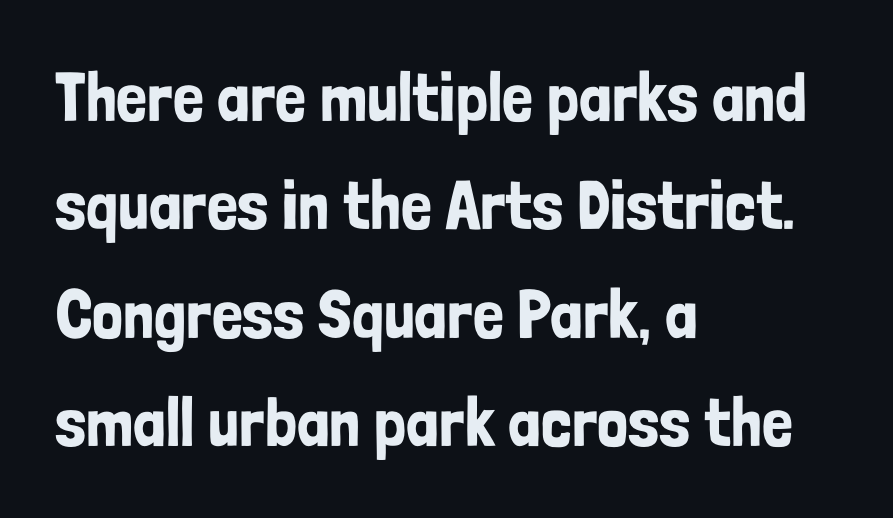
The image shows 69 px condensed sans-serif type, upright; set left-aligned, normal line spacing (1.57x), normal letter spacing, not underlined; low stroke contrast and a medium x-height.
